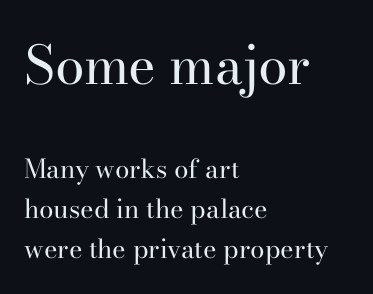
Q: Is the text bold? A: No.
Q: Is the text italic (slanted)? A: No, it is upright.
Q: Is the typeface a serif or a sans-serif typeface? A: Serif.
Q: Is the text underlined? A: No.
Q: How is the paragraph aligned? A: Left-aligned.
Q: Is the spacing between letters normal or unusually wide? A: Normal.
Q: Is the spacing between lines tight, normal or loose? A: Normal.
Q: Which block of text is set in a larger size, the first (top) or the second (bottom)? A: The first (top) one.
Q: Width (condensed, normal, or wide)? A: Normal.
Q: Stroke contrast? A: High.
Q: x-height? A: Small.
Q: Monospaced? A: No.
